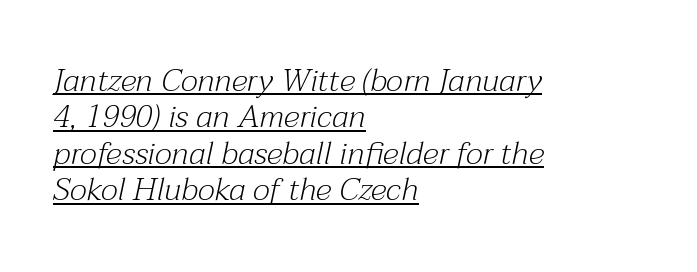
{"serif": "yes", "italic": "yes", "lean": "right", "slant_degrees": 12, "bold": "no", "weight": "light", "width": "normal", "stroke_contrast": "medium", "x_height": "medium", "monospaced": "no", "underline": "yes", "align": "left", "line_spacing": "tight", "line_spacing_ratio": 1.14, "letter_spacing": "normal", "letter_spacing_em": 0.0, "glyph_px": 32}
